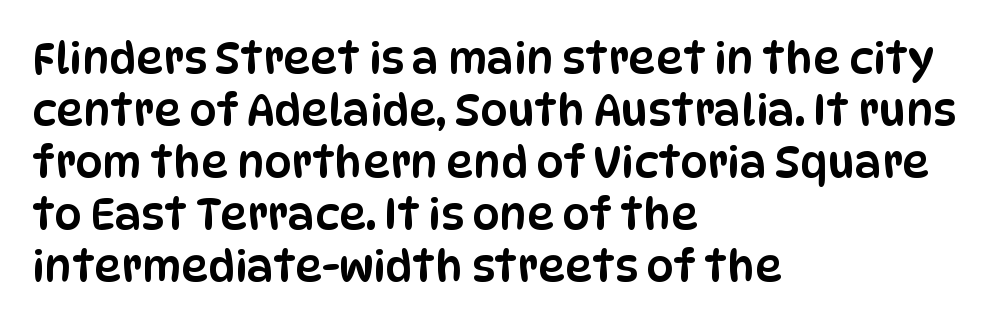
{"serif": "no", "italic": "no", "width": "condensed", "stroke_contrast": "low", "x_height": "large", "monospaced": "no", "underline": "no", "align": "left", "line_spacing_ratio": 1.21, "letter_spacing": "normal", "letter_spacing_em": 0.0, "glyph_px": 43}
